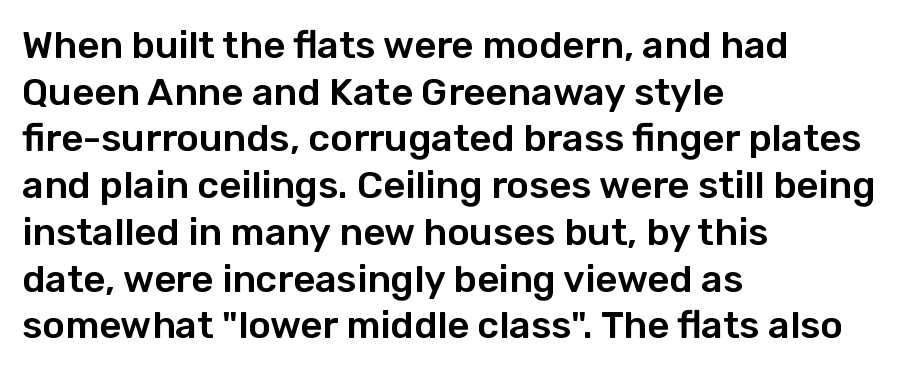
{"serif": "no", "italic": "no", "width": "normal", "stroke_contrast": "low", "x_height": "medium", "monospaced": "no", "underline": "no", "align": "left", "line_spacing_ratio": 1.23, "letter_spacing": "normal", "letter_spacing_em": 0.0, "glyph_px": 38}
